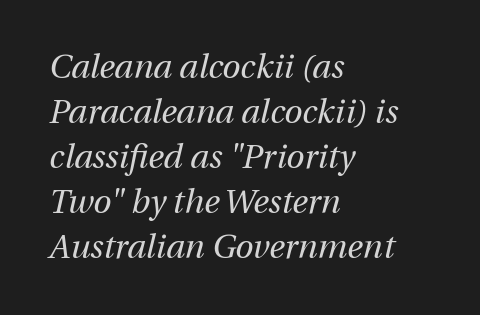
The compositor pushed each line to the left boundary. Designer's note — italics engaged. Note the varied advance widths — an 'i' is clearly narrower than an 'm'. The vertical gap from one line to the next is medium.
